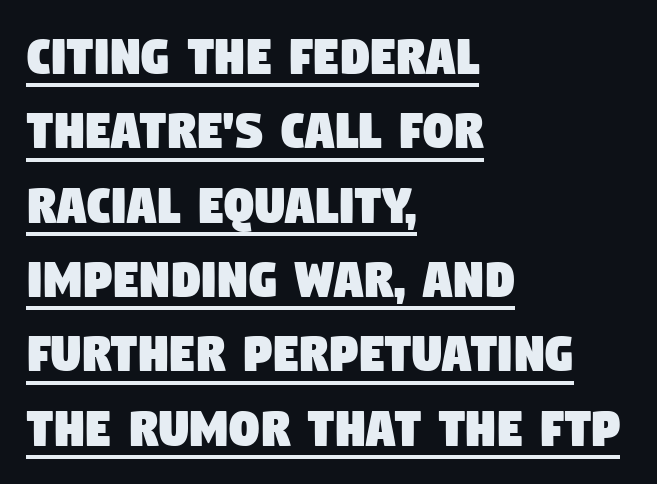
The image shows 59 px condensed sans-serif type; set left-aligned, normal line spacing (1.26x), normal letter spacing, underlined; low stroke contrast and a large x-height.
